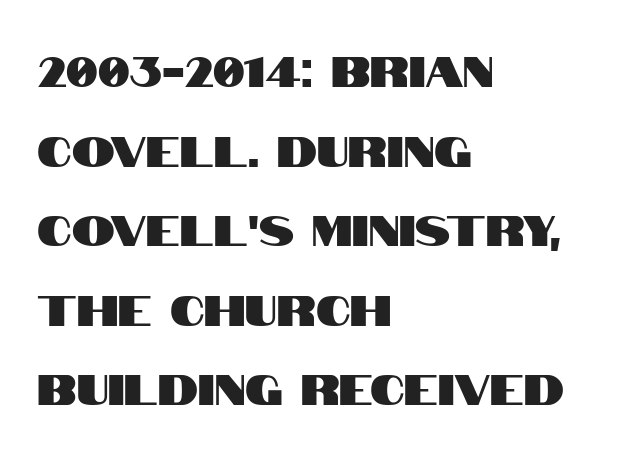
Q: Is the text italic (slanted)? A: No, it is upright.
Q: Is the typeface a serif or a sans-serif typeface? A: Sans-serif.
Q: Is the text underlined? A: No.
Q: How is the paragraph aligned? A: Left-aligned.
Q: Is the spacing between letters normal or unusually wide? A: Normal.
Q: Width (condensed, normal, or wide)? A: Condensed.
Q: Stroke contrast? A: High.
Q: x-height? A: Large.
Q: Monospaced? A: No.
